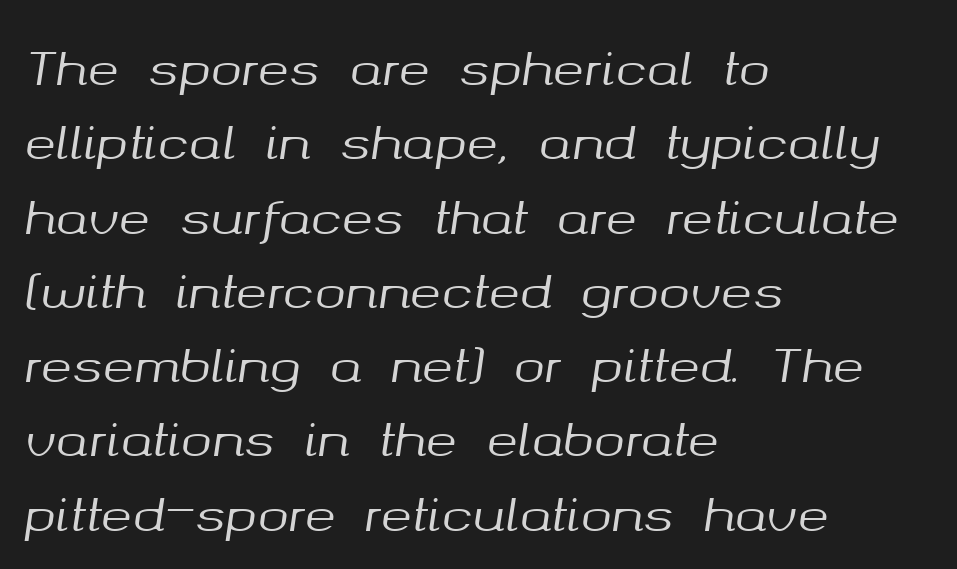
The image shows 47 px text type, italic (leaning right); set left-aligned, normal line spacing (1.58x), normal letter spacing, not underlined; medium stroke contrast and a medium x-height.
